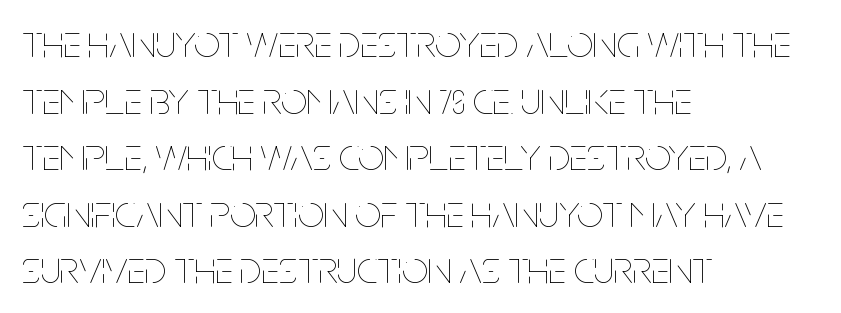
The image shows 46 px thin, condensed type, upright; set left-aligned, line spacing 1.23x, normal letter spacing, not underlined; low stroke contrast and a large x-height.
